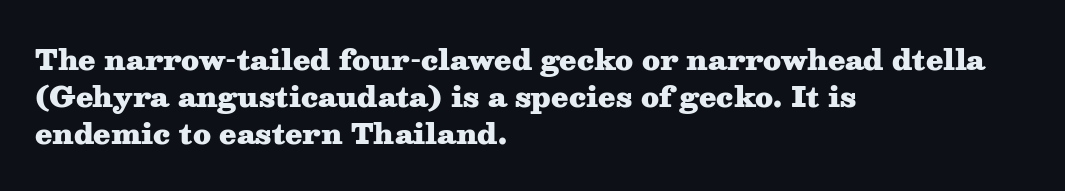
{"serif": "yes", "italic": "no", "bold": "yes", "weight": "heavy", "width": "wide", "stroke_contrast": "medium", "x_height": "medium", "monospaced": "no", "underline": "no", "align": "left", "line_spacing": "normal", "line_spacing_ratio": 1.32, "letter_spacing": "normal", "letter_spacing_em": 0.0, "glyph_px": 28}
